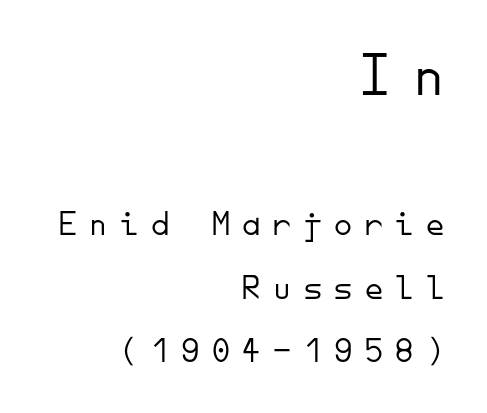
{"serif": "no", "italic": "no", "bold": "no", "weight": "light", "width": "normal", "stroke_contrast": "low", "x_height": "small", "monospaced": "yes", "underline": "no", "align": "right", "line_spacing_ratio": 1.77, "letter_spacing": "wide", "letter_spacing_em": 0.35, "larger_block": "first", "size_ratio": 1.75, "glyph_px": 63}
